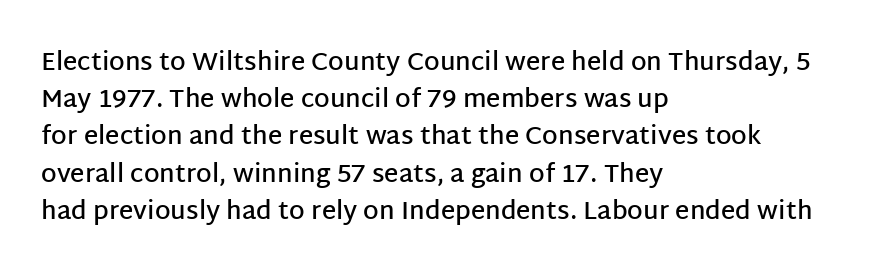
{"italic": "no", "bold": "semi", "underline": "no", "align": "left", "line_spacing": "normal", "line_spacing_ratio": 1.49, "letter_spacing": "normal", "letter_spacing_em": 0.0, "glyph_px": 25}
